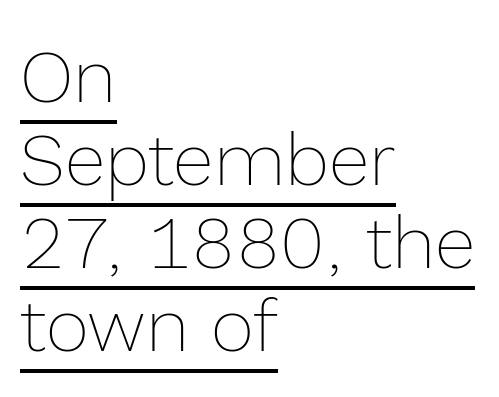
The lettering stays uniformly vertical, giving the passage a roman look. Vertical spacing — tight. Stems and bowls with no extra thickness — not bold. Notice how a bar underscores the lettering throughout. The setting favours the left margin, as ordinary paragraphs usually do. Nobody touched the tracking dial on this one.
